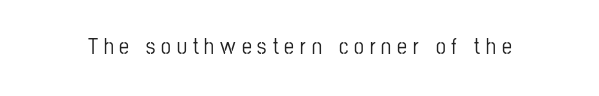
The image shows 22 px text type, upright; set unusually wide letter spacing (+0.27 em), not underlined.
